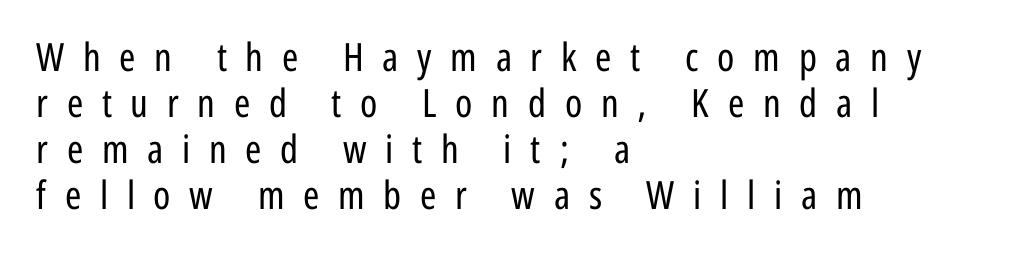
Nope, not italic — everything's standing straight. Check the space under the baseline: it is left empty. Typographically, this falls in the sans-serif category. This sample is left-justified, so line endings fall wherever the words run out. The weight tops out at a normal text grade.
